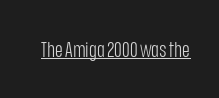
The image shows 21 px text type, upright; set normal letter spacing, underlined.
